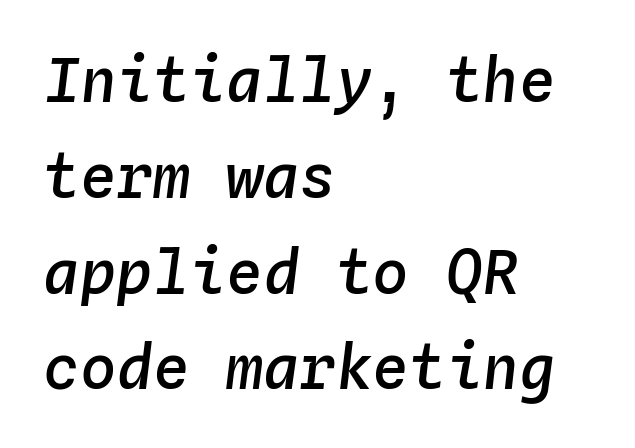
{"italic": "yes", "lean": "right", "slant_degrees": 4, "bold": "semi", "weight": "semibold", "width": "normal", "stroke_contrast": "low", "x_height": "medium", "monospaced": "yes", "underline": "no", "align": "left", "line_spacing": "normal", "line_spacing_ratio": 1.57, "letter_spacing": "normal", "letter_spacing_em": 0.0, "glyph_px": 61}
